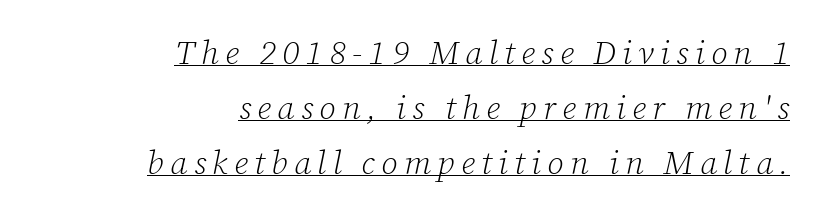
{"serif": "yes", "italic": "yes", "lean": "right", "slant_degrees": 12, "bold": "no", "weight": "light", "width": "normal", "stroke_contrast": "low", "x_height": "medium", "monospaced": "no", "underline": "yes", "align": "right", "line_spacing": "normal", "line_spacing_ratio": 1.66, "glyph_px": 33}
